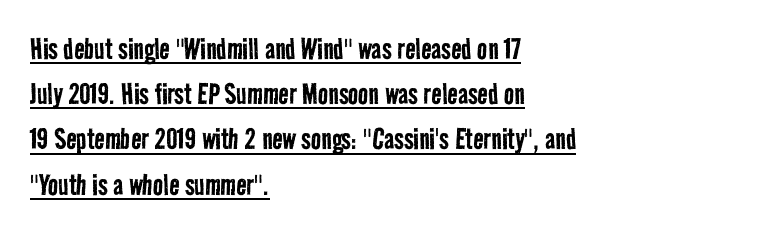
{"serif": "no", "bold": "no", "weight": "regular", "width": "condensed", "stroke_contrast": "low", "x_height": "medium", "monospaced": "no", "underline": "yes", "align": "left", "line_spacing": "normal", "line_spacing_ratio": 1.33, "letter_spacing": "normal", "letter_spacing_em": 0.0, "glyph_px": 34}
